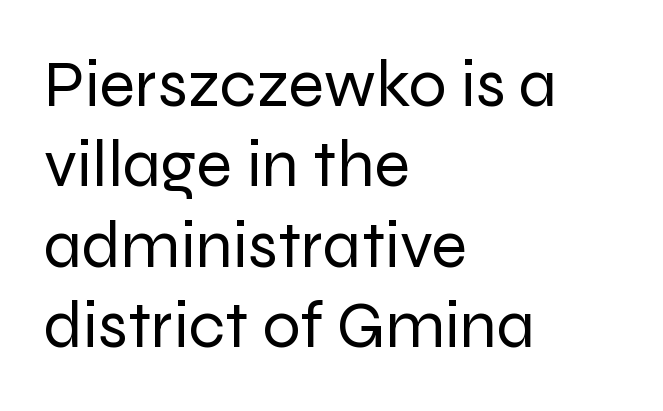
Bare-footed words on every line. Standard letterfit; no display-style spreading of the glyphs. Characters remain perfectly vertical along every line. Spacing verdict: proportional, widths tailored to each character. Does the copy run flush right? No — it runs flush left.
